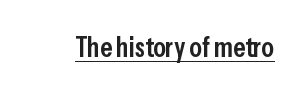
{"serif": "no", "italic": "no", "bold": "semi", "weight": "semibold", "width": "condensed", "stroke_contrast": "low", "x_height": "medium", "monospaced": "no", "underline": "yes", "letter_spacing": "normal", "letter_spacing_em": 0.0, "glyph_px": 28}
